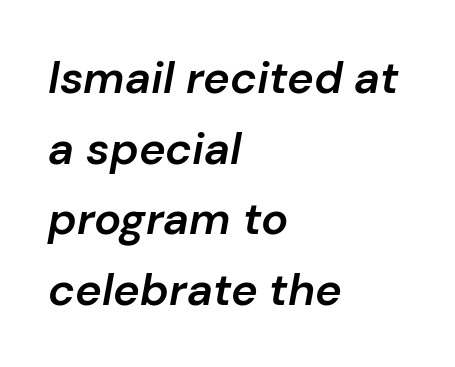
The leading is moderate, giving the passage an even texture. An italicized treatment has been applied to the whole sample. In terms of letterspacing, this is plain default setting. Lines of text with bare space underneath.
